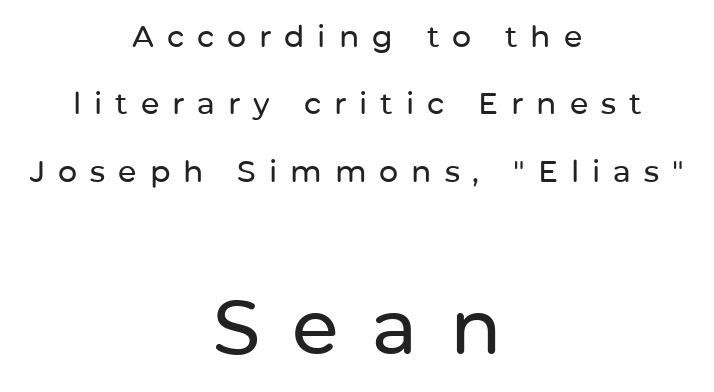
The image shows 76 px sans-serif type, upright; set centered, loose line spacing (2.25x), unusually wide letter spacing (+0.43 em), not underlined; the second (bottom) block is 2.53x larger; low stroke contrast and a medium x-height.
